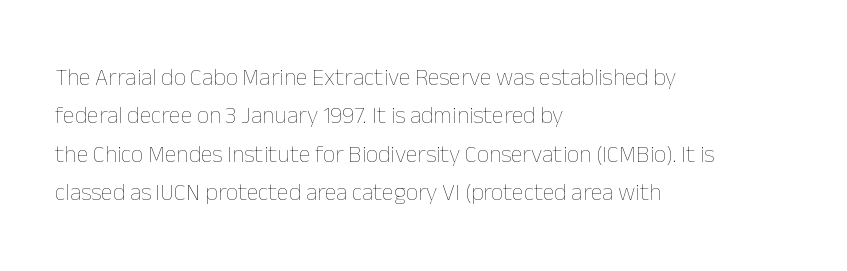
Q: Is the text bold? A: No.
Q: Is the text italic (slanted)? A: No, it is upright.
Q: Is the text underlined? A: No.
Q: How is the paragraph aligned? A: Left-aligned.
Q: Is the spacing between letters normal or unusually wide? A: Normal.
Q: Is the spacing between lines tight, normal or loose? A: Normal.
